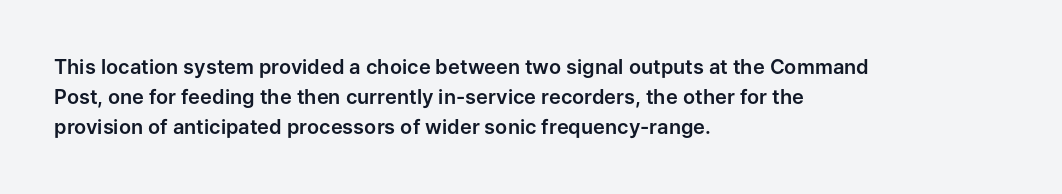
Q: Is the text italic (slanted)? A: No, it is upright.
Q: Is the text underlined? A: No.
Q: How is the paragraph aligned? A: Left-aligned.
Q: Is the spacing between letters normal or unusually wide? A: Normal.
Q: Is the spacing between lines tight, normal or loose? A: Normal.
